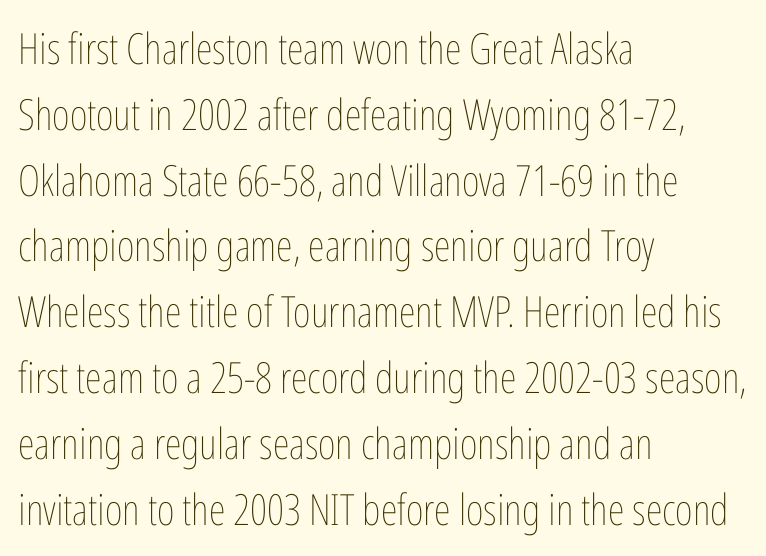
Is there any slant? The stems are plumb. The compositor pushed each line to the left boundary. The letterforms sit at book weight or below. Is this a fixed-width face? No — the glyphs have proportional, varying widths. Only glyphs here, with clear space below each row.
